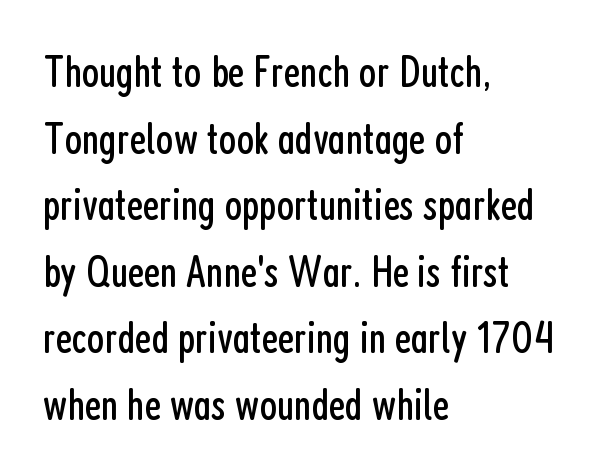
Inter-character spacing is left at the font's built-in metrics. Here the designer chose a conventional face with non-uniform glyph widths. Decoration check: the copy has no underline. Vertically, the passage feels balanced, rows spaced as you'd expect.
